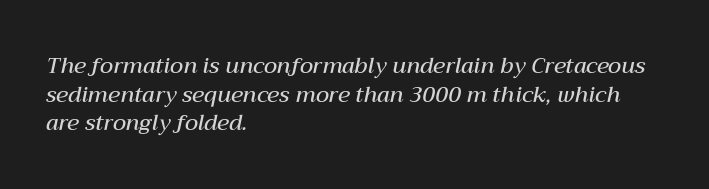
{"italic": "yes", "lean": "right", "slant_degrees": 12, "bold": "semi", "underline": "no", "align": "left", "line_spacing": "normal", "line_spacing_ratio": 1.3, "letter_spacing": "normal", "letter_spacing_em": 0.0, "glyph_px": 22}
